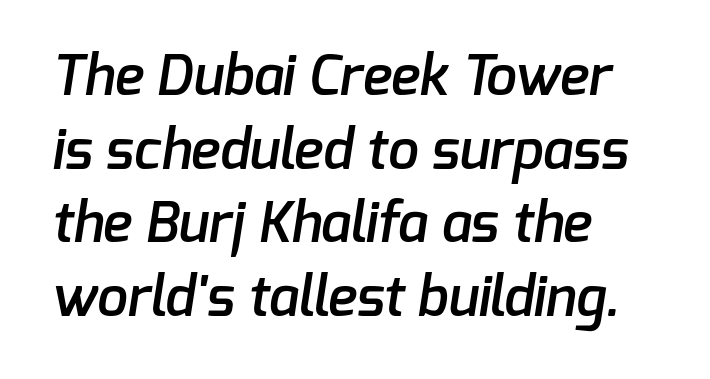
Set as a demibold, roughly 600 on the weight scale. These lines are rendered in a variable-pitch font. You could call the tracking neutral — neither tight nor loose. Horizontal alignment here is leftward, the default for most running prose.
